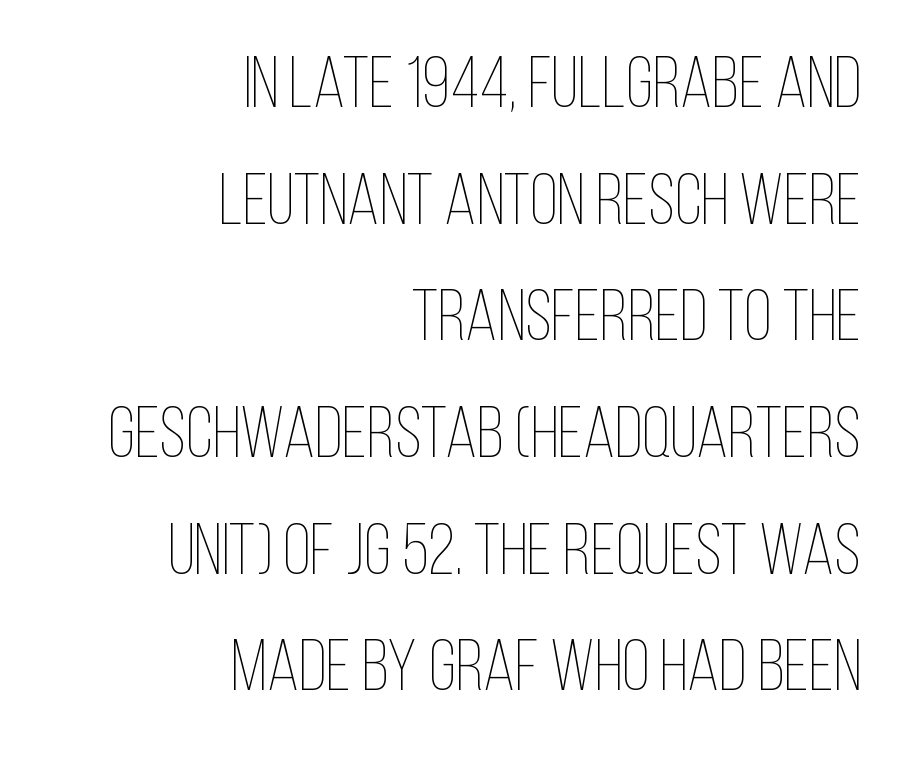
Q: Is the text bold? A: No.
Q: Is the text italic (slanted)? A: No, it is upright.
Q: Is the text underlined? A: No.
Q: How is the paragraph aligned? A: Right-aligned.
Q: Is the spacing between letters normal or unusually wide? A: Normal.
Q: Is the spacing between lines tight, normal or loose? A: Normal.
Q: Width (condensed, normal, or wide)? A: Condensed.
Q: Stroke contrast? A: Low.
Q: x-height? A: Large.
Q: Monospaced? A: No.
